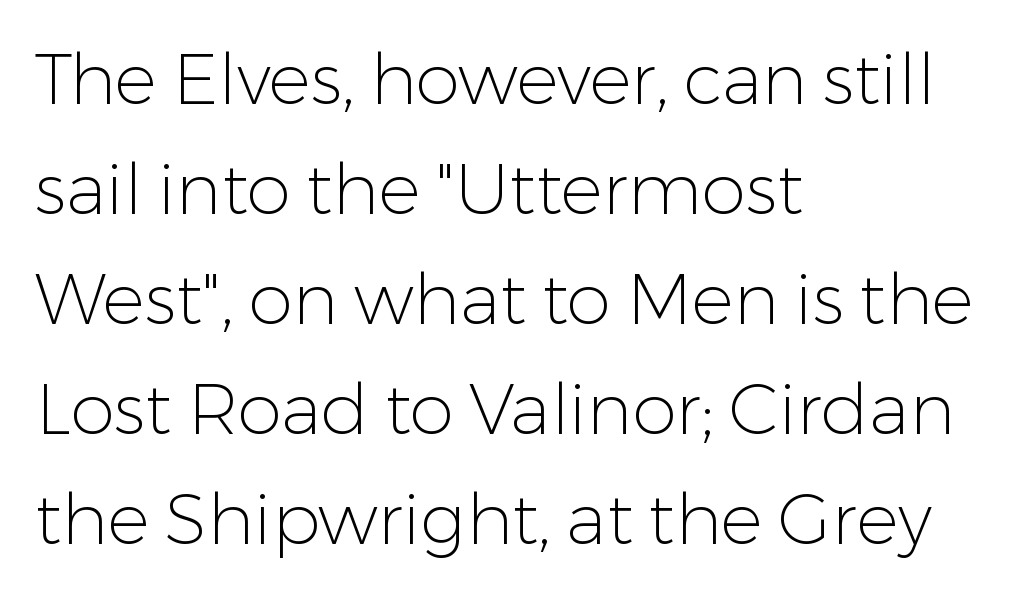
The image shows 71 px light sans-serif type, upright; set left-aligned, normal line spacing (1.55x), normal letter spacing, not underlined; low stroke contrast and a medium x-height.
